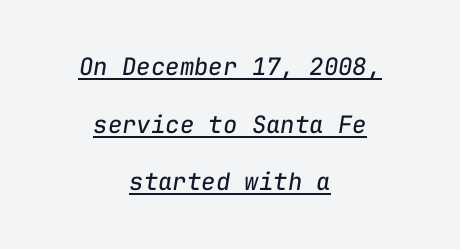
Q: Is the text bold? A: No.
Q: Is the text italic (slanted)? A: Yes, it leans right by about 9 degrees.
Q: Is the text underlined? A: Yes.
Q: How is the paragraph aligned? A: Centered.
Q: Is the spacing between letters normal or unusually wide? A: Normal.
Q: Is the spacing between lines tight, normal or loose? A: Loose.
